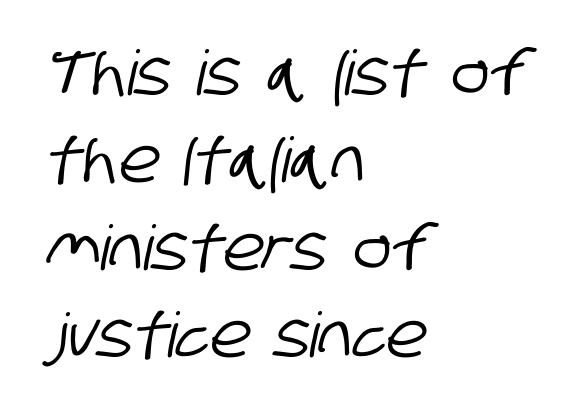
{"serif": "no", "width": "condensed", "stroke_contrast": "low", "x_height": "large", "monospaced": "no", "underline": "no", "align": "left", "line_spacing": "normal", "line_spacing_ratio": 1.41, "letter_spacing": "normal", "letter_spacing_em": 0.0, "glyph_px": 62}
